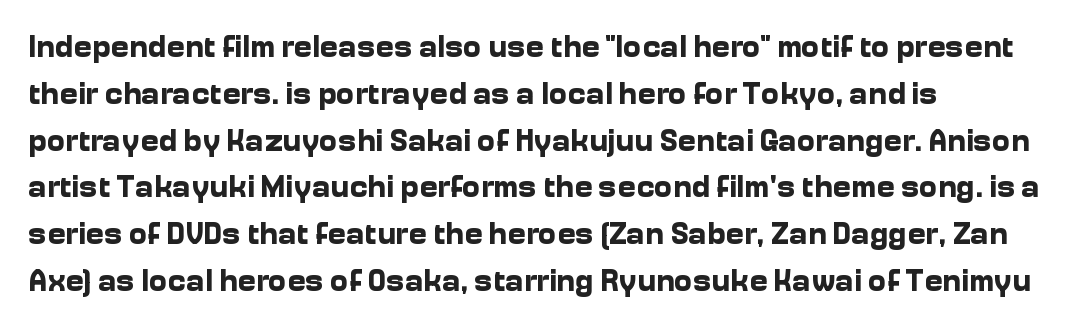
Q: Is the text bold? A: Yes.
Q: Is the text italic (slanted)? A: No, it is upright.
Q: Is the typeface a serif or a sans-serif typeface? A: Sans-serif.
Q: Is the text underlined? A: No.
Q: How is the paragraph aligned? A: Left-aligned.
Q: Is the spacing between letters normal or unusually wide? A: Normal.
Q: Is the spacing between lines tight, normal or loose? A: Normal.
Q: Width (condensed, normal, or wide)? A: Normal.
Q: Stroke contrast? A: Low.
Q: x-height? A: Medium.
Q: Monospaced? A: No.
